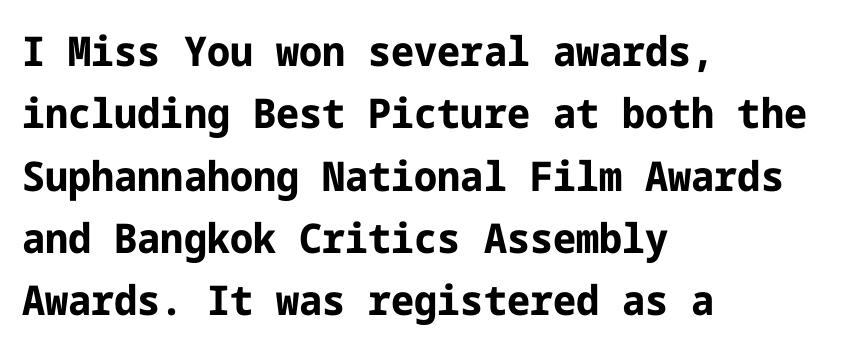
Q: Is the text bold? A: Yes.
Q: Is the text italic (slanted)? A: No, it is upright.
Q: Is the typeface a serif or a sans-serif typeface? A: Sans-serif.
Q: Is the text underlined? A: No.
Q: How is the paragraph aligned? A: Left-aligned.
Q: Is the spacing between letters normal or unusually wide? A: Normal.
Q: Is the spacing between lines tight, normal or loose? A: Normal.
Q: Width (condensed, normal, or wide)? A: Normal.
Q: Stroke contrast? A: Low.
Q: x-height? A: Medium.
